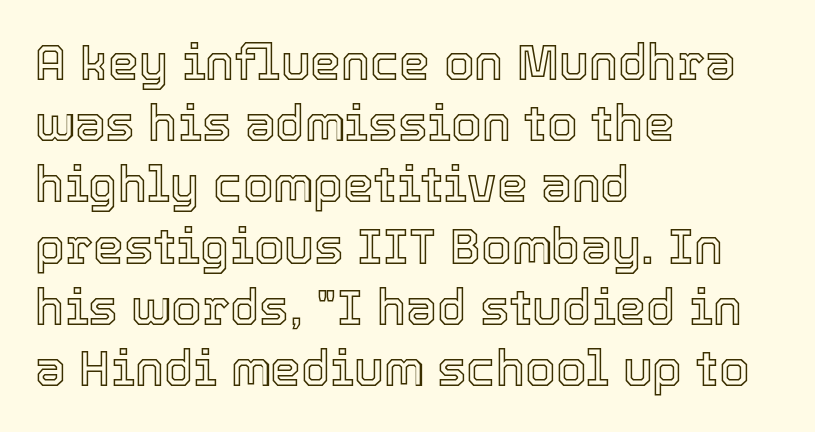
The image shows 49 px text type, upright; set left-aligned, normal line spacing (1.25x), normal letter spacing, not underlined; a medium x-height.
